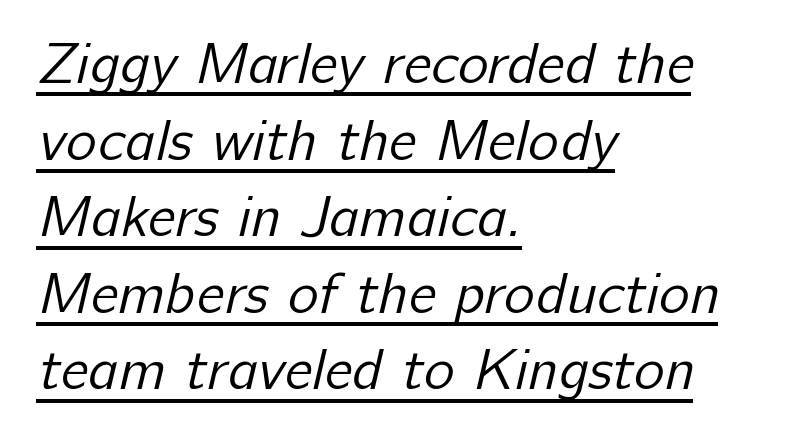
Q: Is the text bold? A: No.
Q: Is the typeface a serif or a sans-serif typeface? A: Sans-serif.
Q: Is the text underlined? A: Yes.
Q: How is the paragraph aligned? A: Left-aligned.
Q: Is the spacing between letters normal or unusually wide? A: Normal.
Q: Is the spacing between lines tight, normal or loose? A: Normal.
Q: Width (condensed, normal, or wide)? A: Normal.
Q: Stroke contrast? A: Low.
Q: x-height? A: Medium.
Q: Monospaced? A: No.
